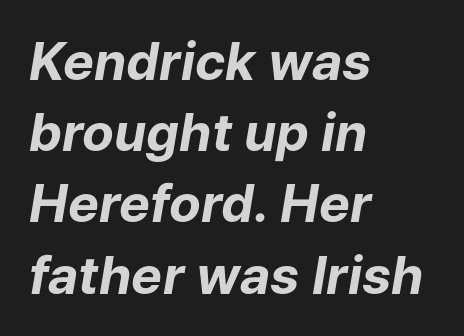
Q: Is the text bold? A: Yes.
Q: Is the text italic (slanted)? A: Yes, it leans right by about 9 degrees.
Q: Is the text underlined? A: No.
Q: How is the paragraph aligned? A: Left-aligned.
Q: Is the spacing between letters normal or unusually wide? A: Normal.
Q: Is the spacing between lines tight, normal or loose? A: Normal.
Q: Width (condensed, normal, or wide)? A: Normal.
Q: Stroke contrast? A: Low.
Q: x-height? A: Medium.
Q: Monospaced? A: No.
